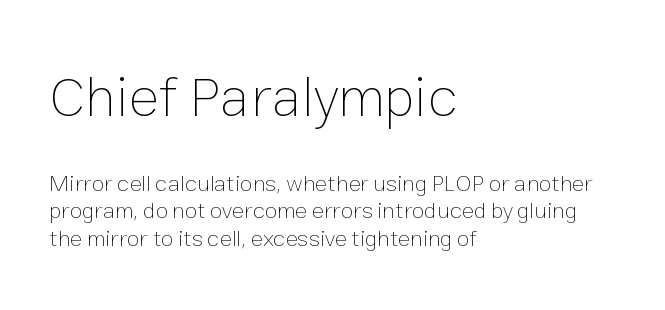
The image shows 57 px thin type, upright; set left-aligned, line spacing 1.21x, normal letter spacing, not underlined; the first (top) block is 2.48x larger; low stroke contrast and a medium x-height.
